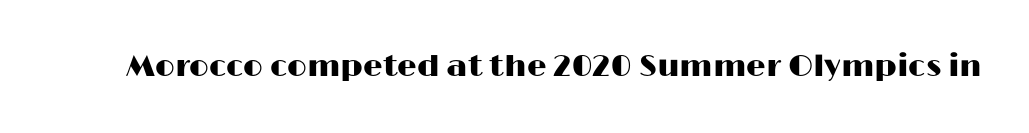
Only glyphs here, with clear space below each row. Is this a sans? Yes — the strokes have no serifs. The face used here is proportionally spaced, like ordinary book or web type. Upright lettering throughout. These lines keep a tight, regular rhythm from letter to letter.
